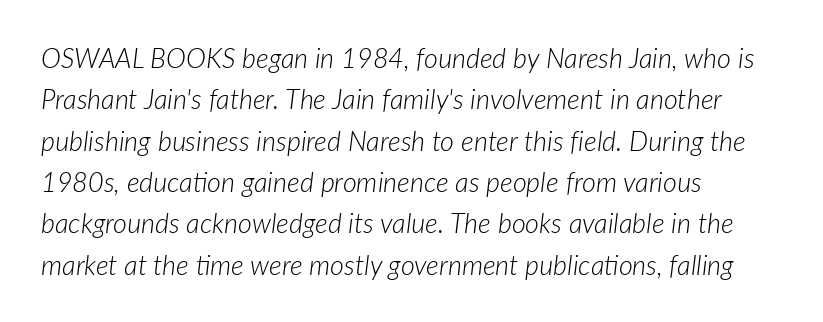
Q: Is the text bold? A: No.
Q: Is the text italic (slanted)? A: Yes, it leans right by about 7 degrees.
Q: Is the text underlined? A: No.
Q: How is the paragraph aligned? A: Left-aligned.
Q: Is the spacing between letters normal or unusually wide? A: Normal.
Q: Is the spacing between lines tight, normal or loose? A: Normal.
